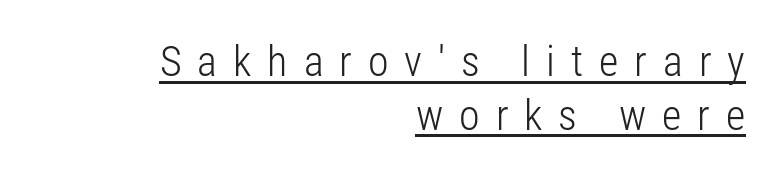
Line endings align vertically; line beginnings do not. The letters are spread apart with noticeably loose tracking. These characters rest on top of a visible drawn line. Rows of type keep a routine distance in the vertical direction. Do the characters align in a grid? No, the font is proportional.
